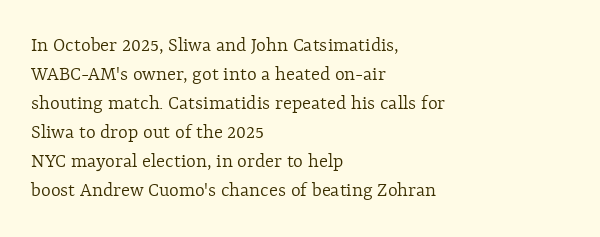
Q: Is the text bold? A: No.
Q: Is the text italic (slanted)? A: No, it is upright.
Q: Is the text underlined? A: No.
Q: How is the paragraph aligned? A: Left-aligned.
Q: Is the spacing between letters normal or unusually wide? A: Normal.
Q: Is the spacing between lines tight, normal or loose? A: Normal.
